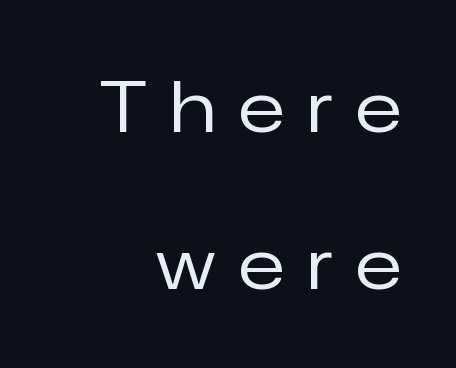
{"serif": "no", "italic": "no", "bold": "no", "weight": "regular", "width": "normal", "stroke_contrast": "low", "x_height": "medium", "monospaced": "no", "underline": "no", "align": "right", "line_spacing": "loose", "line_spacing_ratio": 2.25, "letter_spacing": "wide", "letter_spacing_em": 0.33, "glyph_px": 70}
